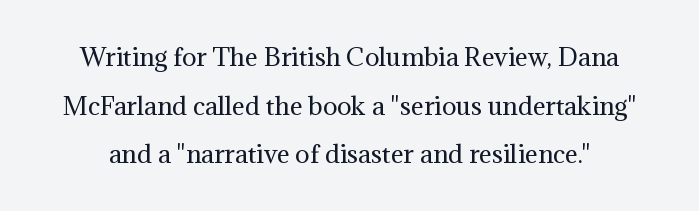
The image shows 24 px text type, upright; set loose line spacing (2.03x), normal letter spacing, not underlined.
